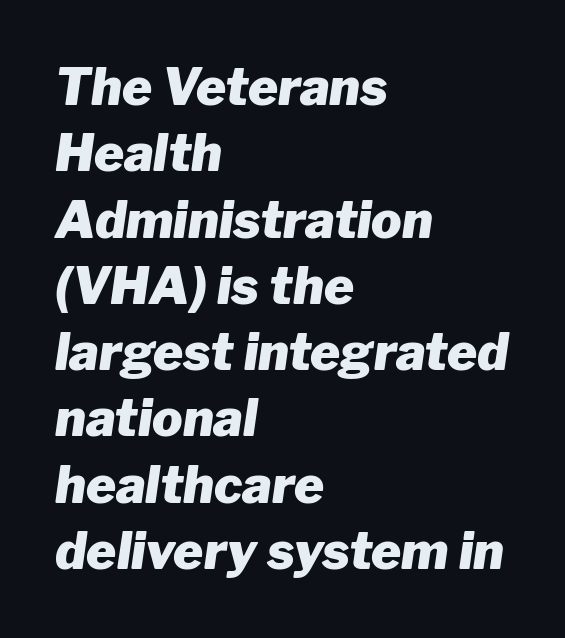
The image shows 51 px heavy type, italic (leaning right); set left-aligned, normal line spacing (1.3x), normal letter spacing, not underlined; low stroke contrast and a medium x-height.
